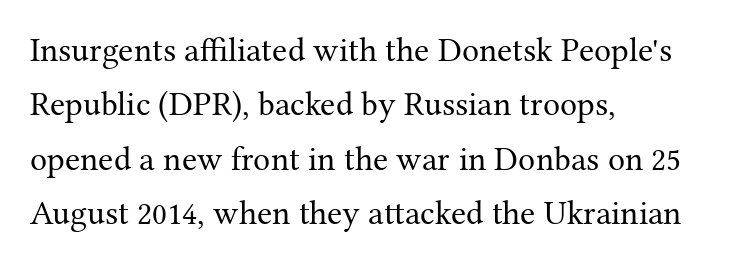
{"serif": "yes", "italic": "no", "bold": "no", "weight": "regular", "width": "normal", "stroke_contrast": "medium", "x_height": "medium", "monospaced": "no", "underline": "no", "align": "left", "line_spacing": "normal", "line_spacing_ratio": 1.6, "letter_spacing": "normal", "letter_spacing_em": 0.0, "glyph_px": 34}
